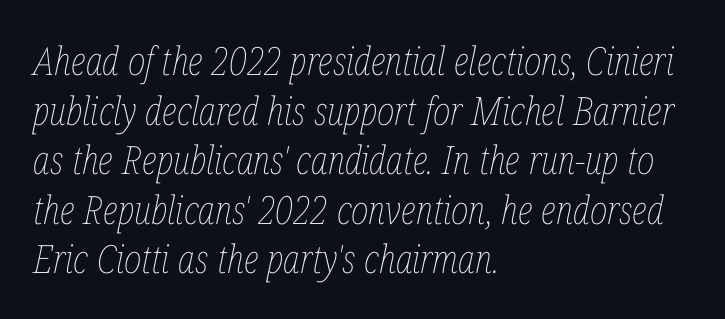
The image shows 39 px thin, condensed type, italic (leaning right); set left-aligned, normal line spacing (1.27x), normal letter spacing, not underlined; low stroke contrast and a medium x-height.
